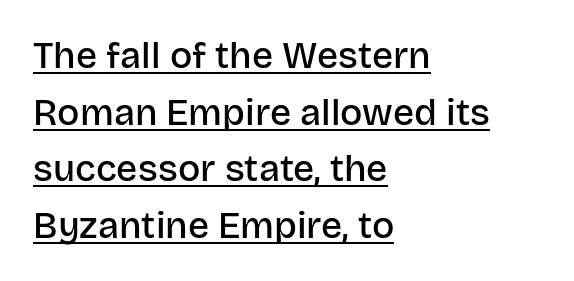
{"serif": "no", "italic": "no", "bold": "semi", "weight": "semibold", "width": "normal", "stroke_contrast": "low", "x_height": "large", "monospaced": "no", "underline": "yes", "align": "left", "line_spacing": "normal", "line_spacing_ratio": 1.53, "letter_spacing": "normal", "letter_spacing_em": 0.0, "glyph_px": 37}
